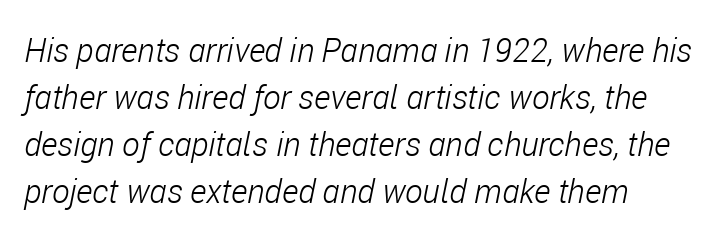
Caption: standard tracking, unaltered. On a weight scale, this lands at 450 or below. Plain, unruled lines of type. The rag falls on the right side of this text block.
